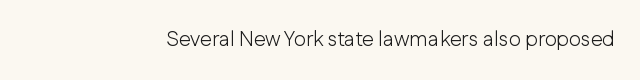
The image shows 21 px text type, upright; set normal letter spacing, not underlined.
